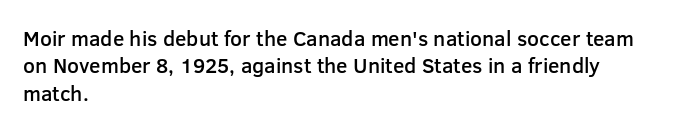
Q: Is the text bold? A: Semi-bold.
Q: Is the text italic (slanted)? A: No, it is upright.
Q: Is the text underlined? A: No.
Q: How is the paragraph aligned? A: Left-aligned.
Q: Is the spacing between letters normal or unusually wide? A: Normal.
Q: Is the spacing between lines tight, normal or loose? A: Normal.
